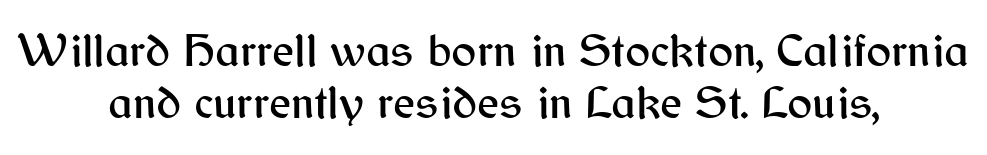
Regarding serifs, this sample does without them. If you folded the block vertically in half, each line would mirror itself in length. Inter-character spacing is left at the font's built-in metrics. This rendering features lettering with no underline. Is there any slant? The stems are plumb. Looks like regular typesetting: each glyph gets only the width it needs.
